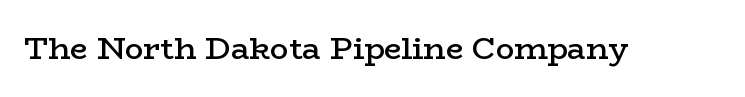
Q: Is the text bold? A: Semi-bold.
Q: Is the text italic (slanted)? A: No, it is upright.
Q: Is the typeface a serif or a sans-serif typeface? A: Serif.
Q: Is the text underlined? A: No.
Q: Is the spacing between letters normal or unusually wide? A: Normal.
Q: Width (condensed, normal, or wide)? A: Wide.
Q: Stroke contrast? A: Low.
Q: x-height? A: Medium.
Q: Monospaced? A: No.
